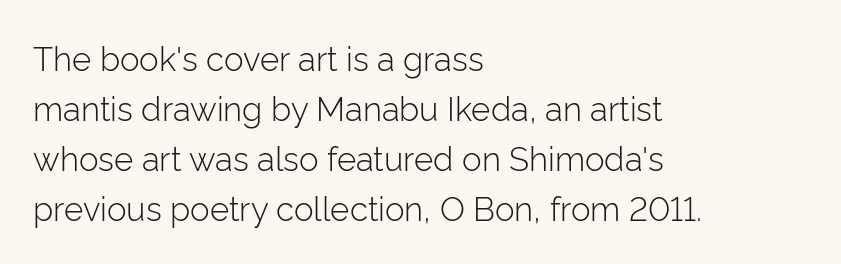
Underlining? Definitely not there. Spacing verdict: proportional, widths tailored to each character. Posture: vertical. Does the type have serifs? No, each stem ends abruptly.
